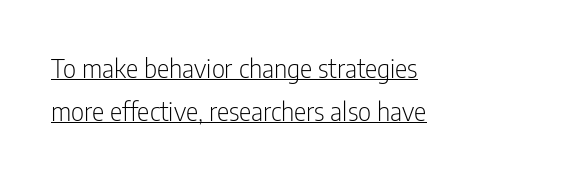
Q: Is the text bold? A: No.
Q: Is the text italic (slanted)? A: No, it is upright.
Q: Is the text underlined? A: Yes.
Q: How is the paragraph aligned? A: Left-aligned.
Q: Is the spacing between letters normal or unusually wide? A: Normal.
Q: Is the spacing between lines tight, normal or loose? A: Normal.
